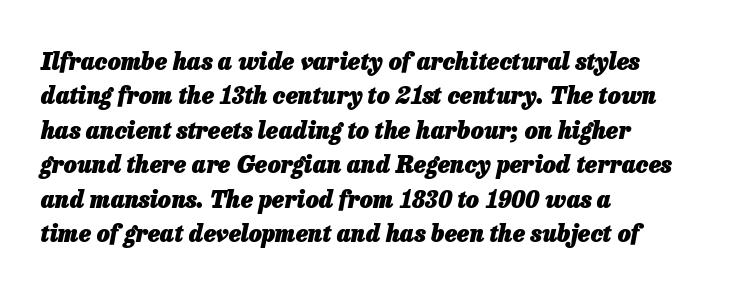
Q: Is the text bold? A: Yes.
Q: Is the text italic (slanted)? A: Yes, it leans right by about 13 degrees.
Q: Is the text underlined? A: No.
Q: How is the paragraph aligned? A: Left-aligned.
Q: Is the spacing between letters normal or unusually wide? A: Normal.
Q: Is the spacing between lines tight, normal or loose? A: Normal.
